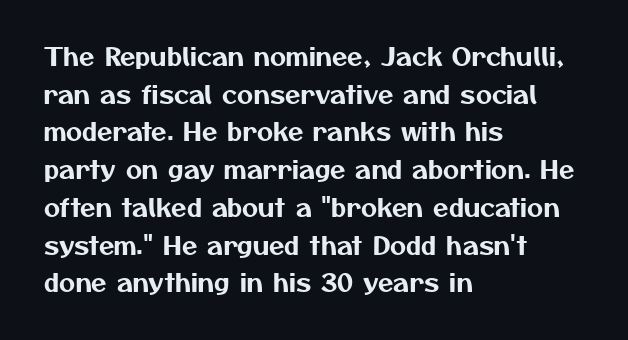
Q: Is the text underlined? A: No.
Q: How is the paragraph aligned? A: Left-aligned.
Q: Is the spacing between letters normal or unusually wide? A: Normal.
Q: Is the spacing between lines tight, normal or loose? A: Normal.
